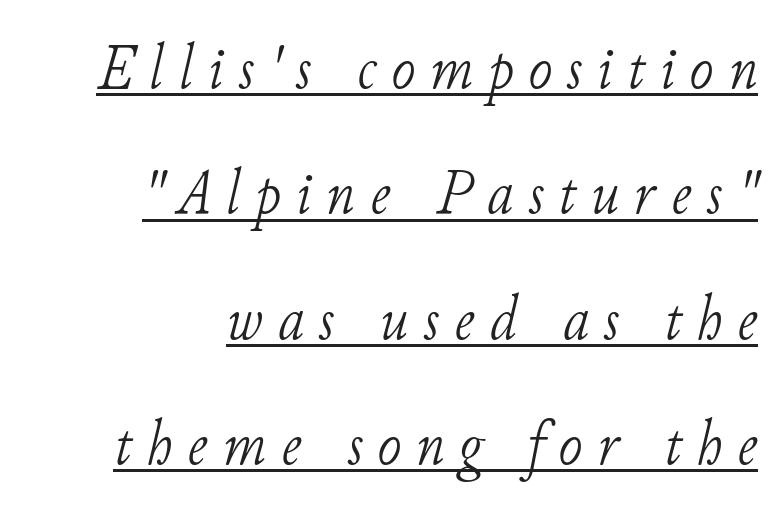
Q: Is the text bold? A: No.
Q: Is the text italic (slanted)? A: Yes, it leans right by about 11 degrees.
Q: Is the typeface a serif or a sans-serif typeface? A: Serif.
Q: Is the text underlined? A: Yes.
Q: How is the paragraph aligned? A: Right-aligned.
Q: Is the spacing between letters normal or unusually wide? A: Unusually wide.
Q: Is the spacing between lines tight, normal or loose? A: Loose.
Q: Width (condensed, normal, or wide)? A: Normal.
Q: Stroke contrast? A: Low.
Q: x-height? A: Small.
Q: Monospaced? A: No.
